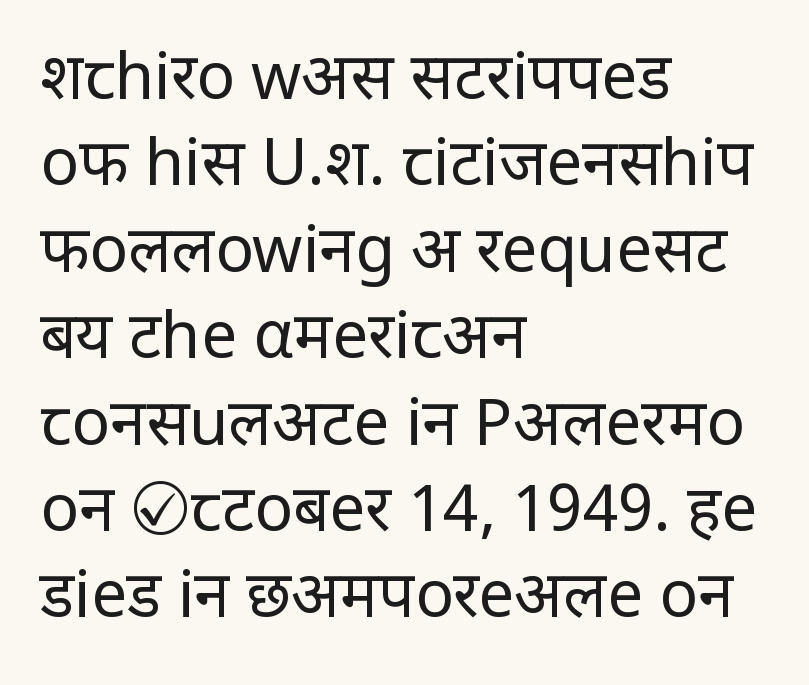
{"serif": "no", "italic": "no", "bold": "no", "weight": "regular", "width": "normal", "stroke_contrast": "low", "x_height": "large", "monospaced": "no", "underline": "no", "align": "left", "line_spacing": "normal", "line_spacing_ratio": 1.35, "letter_spacing": "normal", "letter_spacing_em": 0.0, "glyph_px": 64}
